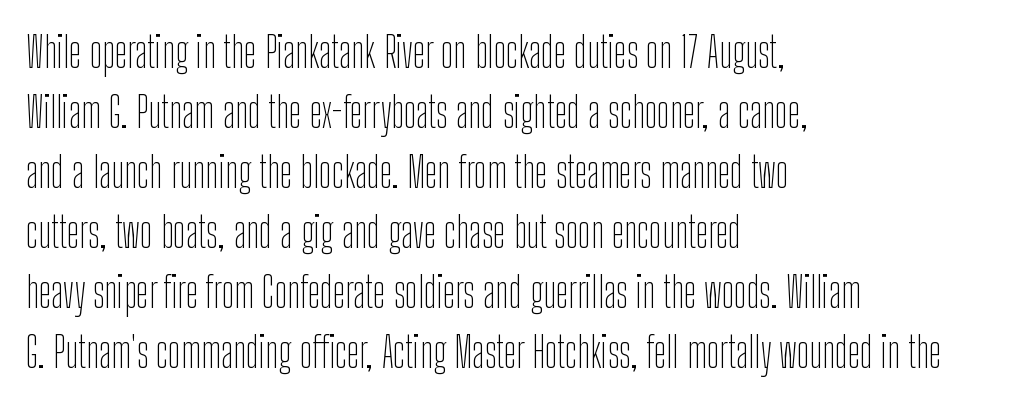
Style check: upright. No word sits above an underline. Letter spacing: default. Stroke mass is kept to a normal reading level or below. Is this a fixed-width face? No — the glyphs have proportional, varying widths. Note: no serifs on the glyphs.
